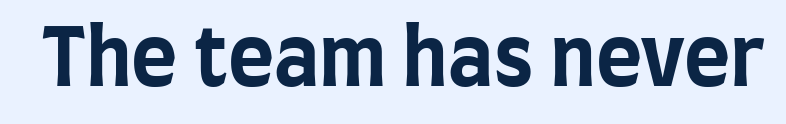
{"serif": "no", "italic": "no", "bold": "yes", "weight": "bold", "width": "condensed", "stroke_contrast": "low", "x_height": "large", "monospaced": "no", "underline": "no", "letter_spacing": "normal", "letter_spacing_em": 0.0, "glyph_px": 79}
